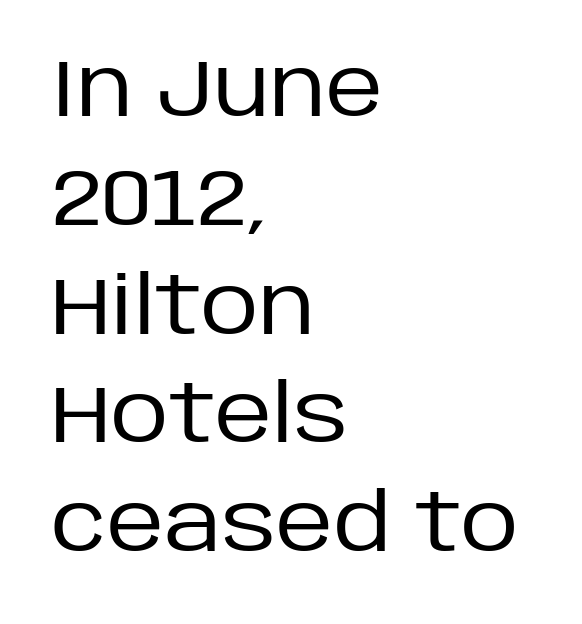
{"serif": "no", "italic": "no", "bold": "no", "weight": "regular", "width": "normal", "stroke_contrast": "low", "x_height": "large", "monospaced": "no", "underline": "no", "align": "left", "line_spacing": "normal", "line_spacing_ratio": 1.36, "letter_spacing": "normal", "letter_spacing_em": 0.0, "glyph_px": 80}
